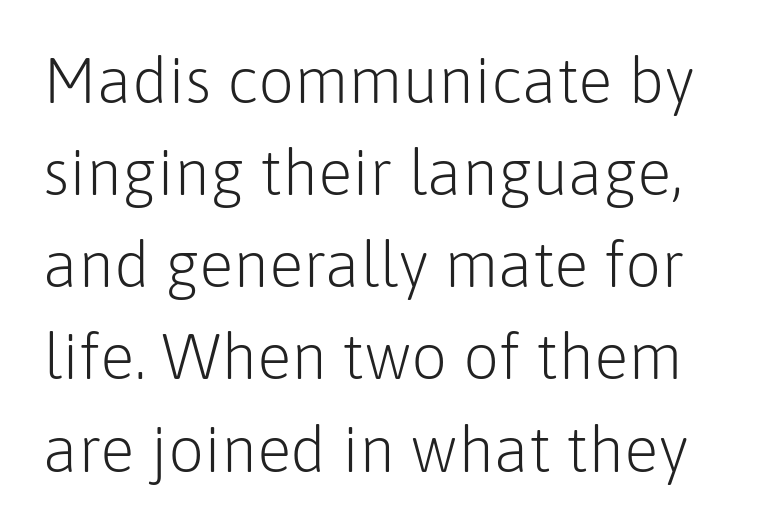
The image shows 64 px light sans-serif type, upright; set normal line spacing (1.44x), normal letter spacing, not underlined; low stroke contrast and a medium x-height.
